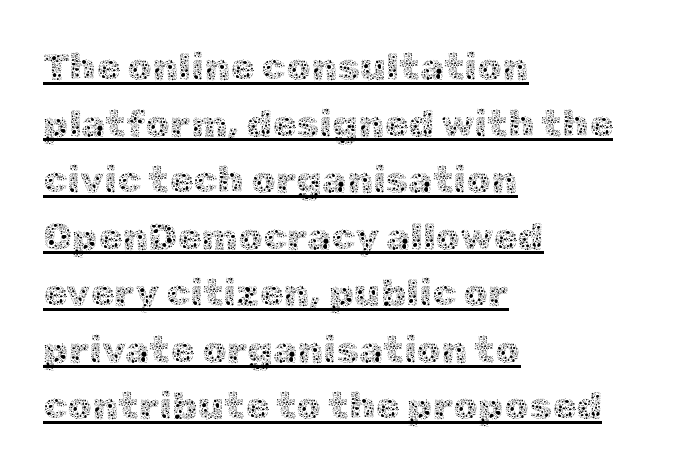
The image shows 39 px thin type, upright; set left-aligned, normal line spacing (1.45x), normal letter spacing, underlined; a medium x-height.
